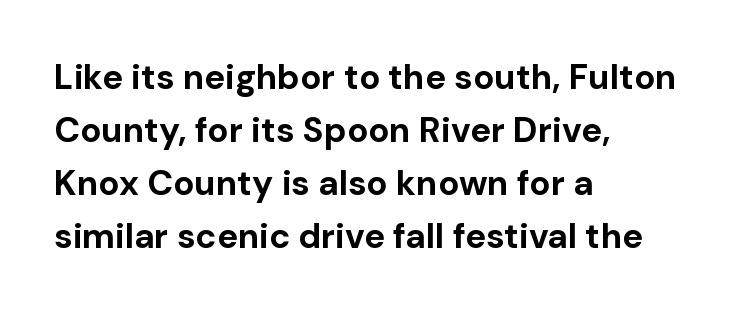
Q: Is the text bold? A: Yes.
Q: Is the text italic (slanted)? A: No, it is upright.
Q: Is the typeface a serif or a sans-serif typeface? A: Sans-serif.
Q: Is the text underlined? A: No.
Q: How is the paragraph aligned? A: Left-aligned.
Q: Is the spacing between letters normal or unusually wide? A: Normal.
Q: Is the spacing between lines tight, normal or loose? A: Normal.
Q: Width (condensed, normal, or wide)? A: Normal.
Q: Stroke contrast? A: Low.
Q: x-height? A: Medium.
Q: Monospaced? A: No.
